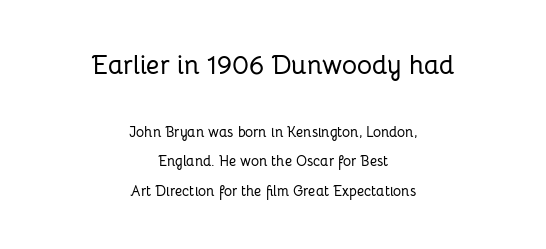
Q: Is the text italic (slanted)? A: No, it is upright.
Q: Is the text underlined? A: No.
Q: How is the paragraph aligned? A: Centered.
Q: Is the spacing between letters normal or unusually wide? A: Normal.
Q: Is the spacing between lines tight, normal or loose? A: Loose.
Q: Which block of text is set in a larger size, the first (top) or the second (bottom)? A: The first (top) one.
